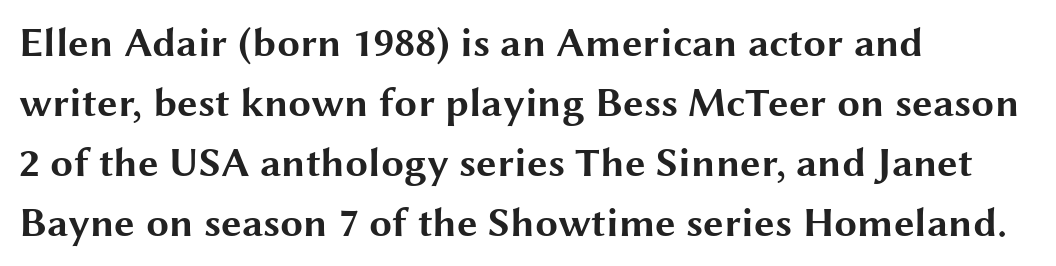
The strokes are fattened all the way to bold. The text was rendered using a sans face with plain stroke endings. The ragged edge is on the right, which tells us the setting is flush left. Honestly, there is no underline to notice here at all. The rows are spaced the way most documents space them. These lines are rendered in a variable-pitch font.
